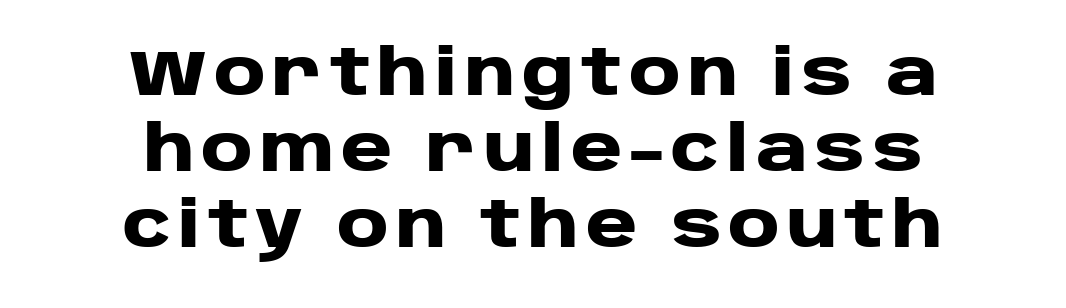
{"serif": "no", "italic": "no", "bold": "yes", "weight": "heavy", "width": "wide", "stroke_contrast": "low", "x_height": "large", "monospaced": "no", "underline": "no", "align": "center", "line_spacing_ratio": 1.21, "glyph_px": 63}
